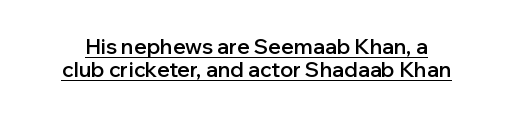
Q: Is the text bold? A: Semi-bold.
Q: Is the text italic (slanted)? A: No, it is upright.
Q: Is the text underlined? A: Yes.
Q: Is the spacing between letters normal or unusually wide? A: Normal.
Q: Is the spacing between lines tight, normal or loose? A: Tight.
